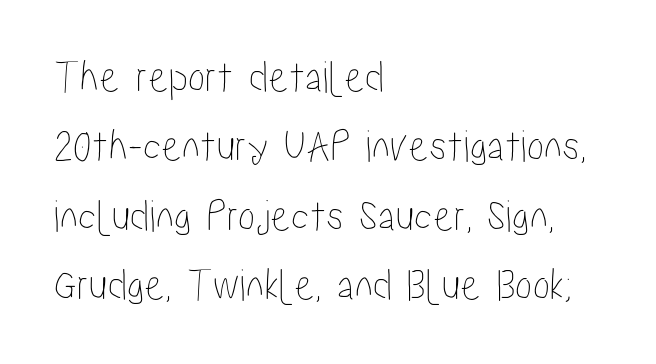
Q: Is the text italic (slanted)? A: No, it is upright.
Q: Is the text underlined? A: No.
Q: How is the paragraph aligned? A: Left-aligned.
Q: Is the spacing between letters normal or unusually wide? A: Normal.
Q: Is the spacing between lines tight, normal or loose? A: Normal.
Q: Width (condensed, normal, or wide)? A: Condensed.
Q: Stroke contrast? A: Low.
Q: x-height? A: Medium.
Q: Monospaced? A: No.
